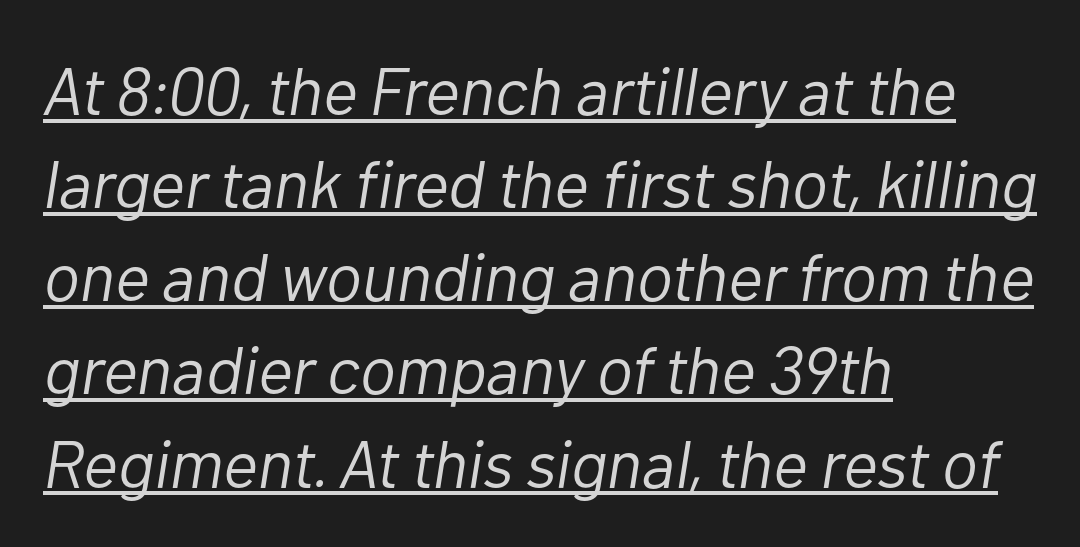
Q: Is the text bold? A: No.
Q: Is the text italic (slanted)? A: Yes, it leans right by about 10 degrees.
Q: Is the text underlined? A: Yes.
Q: How is the paragraph aligned? A: Left-aligned.
Q: Is the spacing between letters normal or unusually wide? A: Normal.
Q: Is the spacing between lines tight, normal or loose? A: Normal.
Q: Width (condensed, normal, or wide)? A: Normal.
Q: Stroke contrast? A: Low.
Q: x-height? A: Medium.
Q: Monospaced? A: No.
